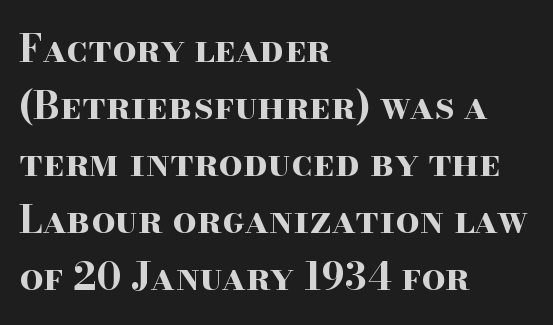
Q: Is the text bold? A: Yes.
Q: Is the text italic (slanted)? A: No, it is upright.
Q: Is the typeface a serif or a sans-serif typeface? A: Serif.
Q: Is the text underlined? A: No.
Q: How is the paragraph aligned? A: Left-aligned.
Q: Is the spacing between letters normal or unusually wide? A: Normal.
Q: Is the spacing between lines tight, normal or loose? A: Normal.
Q: Width (condensed, normal, or wide)? A: Wide.
Q: Stroke contrast? A: High.
Q: x-height? A: Small.
Q: Monospaced? A: No.
